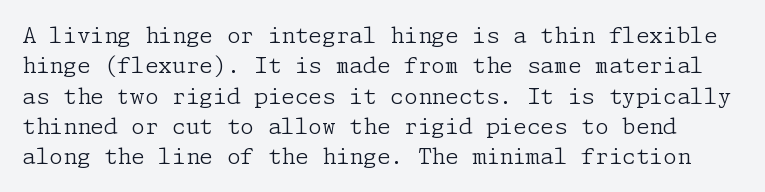
Unlike italic type, these characters show no tilt at all. The passage shown stacks its lines at a standard gap. Weight: not bold — regular or lighter. The gap between lines stays unmarked.
